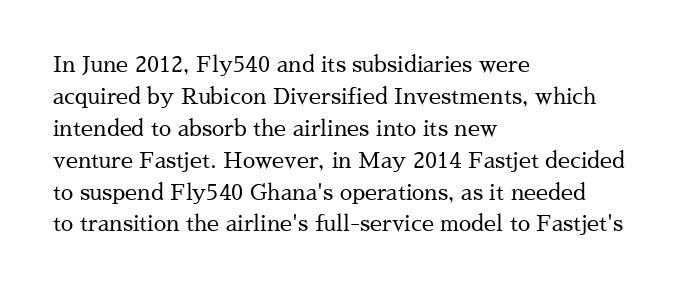
{"italic": "no", "bold": "no", "underline": "no", "align": "left", "line_spacing": "normal", "line_spacing_ratio": 1.45, "letter_spacing": "normal", "letter_spacing_em": 0.0, "glyph_px": 22}
